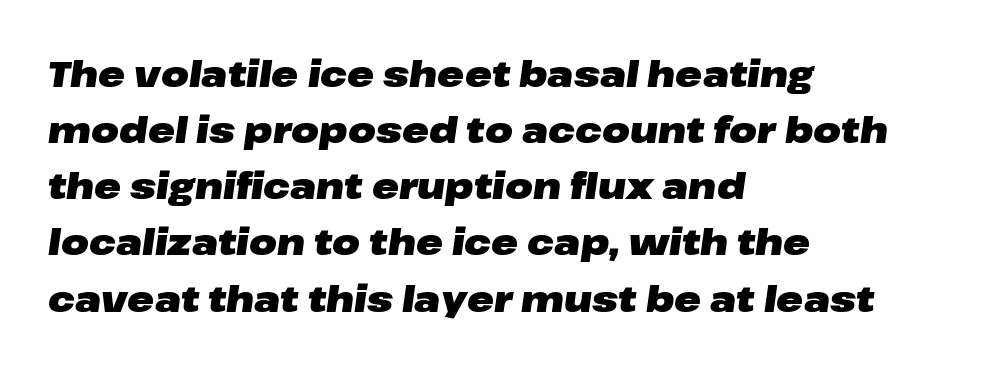
A clean baseline with only descenders dipping below it. The sample has been set heavy, in full bold. Spacing between characters is what you'd get straight out of the box. These lines are rendered in a variable-pitch font. Horizontal bands of white between lines are of average thickness.
